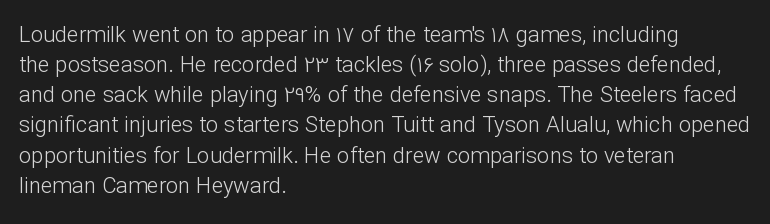
The letterforms sit shoulder to shoulder at normal distance. The space directly below the letters is spotless. Counters stay open thanks to moderate or lighter strokes. The vertical gap from one line to the next is medium. Ascenders rise straight up at ninety degrees. The ragged edge is on the right, which tells us the setting is flush left.
